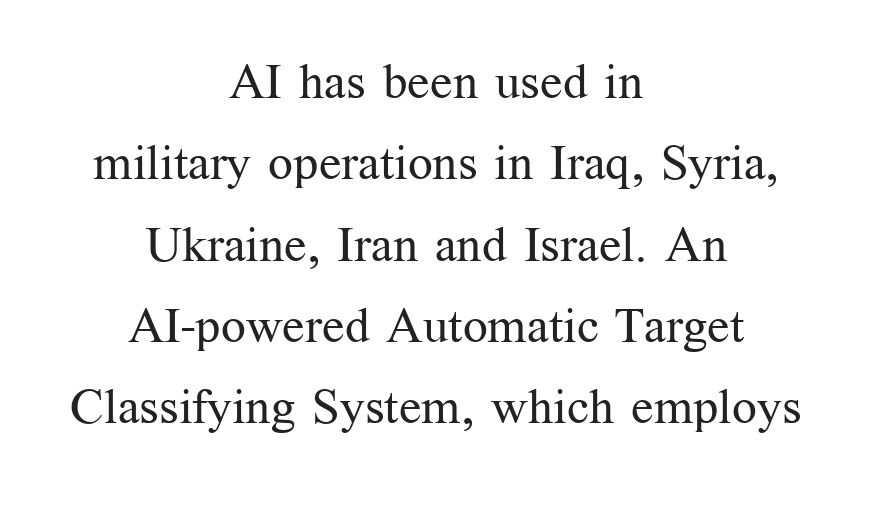
{"serif": "yes", "italic": "no", "bold": "no", "weight": "regular", "width": "normal", "stroke_contrast": "medium", "x_height": "medium", "monospaced": "no", "underline": "no", "align": "center", "line_spacing": "normal", "line_spacing_ratio": 1.66, "letter_spacing": "normal", "letter_spacing_em": 0.0, "glyph_px": 49}
